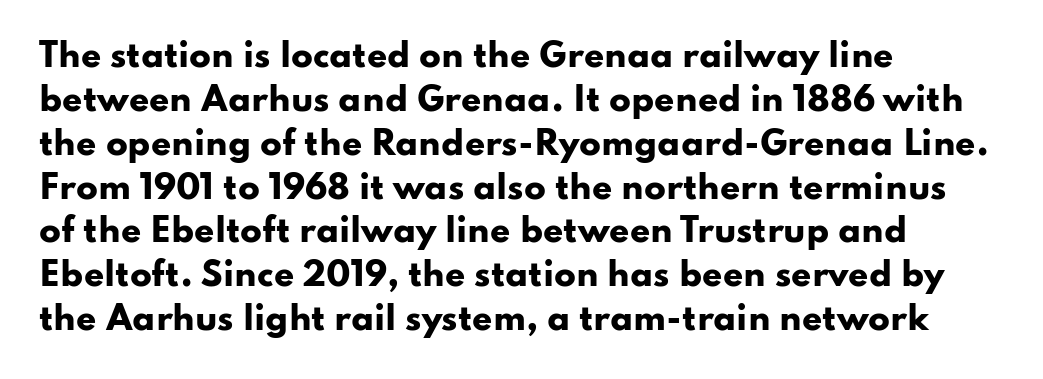
As a designer I'd log this as weight 700, bold. These lines were composed using upright roman letters. Is the letter spacing exaggerated? No — it looks like the ordinary default. To sum up the face: it is a sans, with no serifs.
